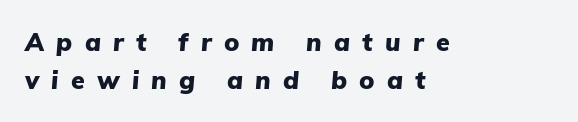
The image shows 25 px bold type, italic (leaning right); set left-aligned, normal line spacing (1.54x), unusually wide letter spacing (+0.49 em), not underlined.
